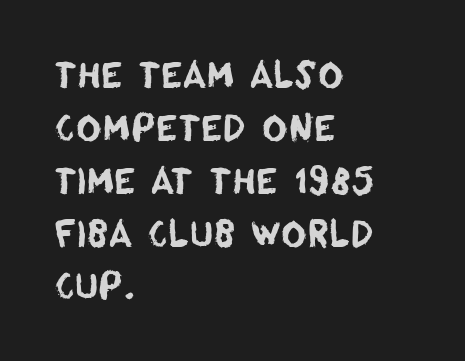
Q: Is the typeface a serif or a sans-serif typeface? A: Sans-serif.
Q: Is the text underlined? A: No.
Q: How is the paragraph aligned? A: Left-aligned.
Q: Is the spacing between letters normal or unusually wide? A: Normal.
Q: Is the spacing between lines tight, normal or loose? A: Normal.
Q: Width (condensed, normal, or wide)? A: Normal.
Q: Stroke contrast? A: Low.
Q: x-height? A: Large.
Q: Monospaced? A: No.
